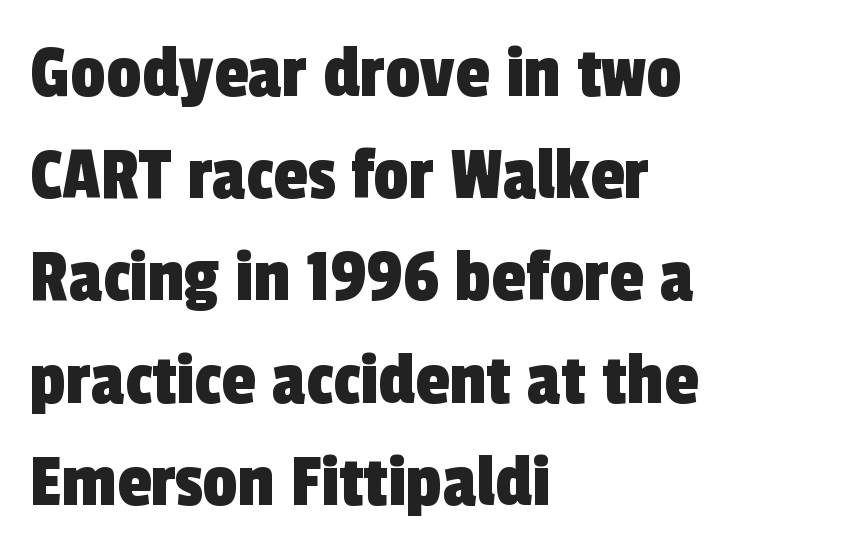
{"serif": "no", "width": "condensed", "x_height": "medium", "monospaced": "no", "underline": "no", "align": "left", "line_spacing": "normal", "line_spacing_ratio": 1.31, "letter_spacing": "normal", "letter_spacing_em": 0.0, "glyph_px": 78}
